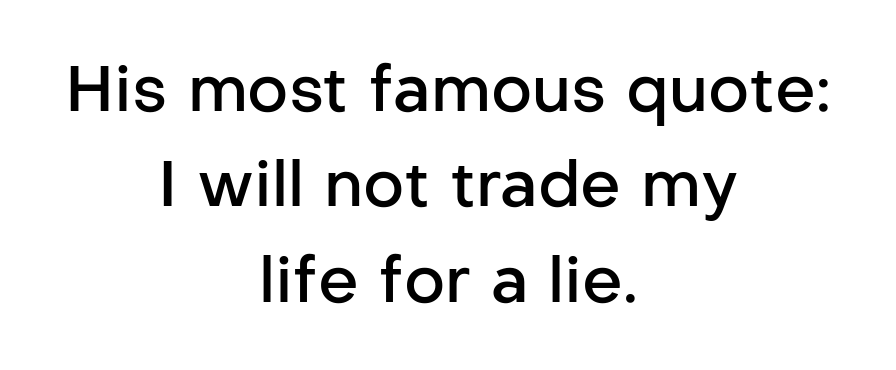
{"serif": "no", "italic": "no", "bold": "semi", "weight": "semibold", "width": "normal", "stroke_contrast": "low", "x_height": "medium", "monospaced": "no", "underline": "no", "align": "center", "line_spacing": "normal", "line_spacing_ratio": 1.49, "letter_spacing": "normal", "letter_spacing_em": 0.0, "glyph_px": 64}
